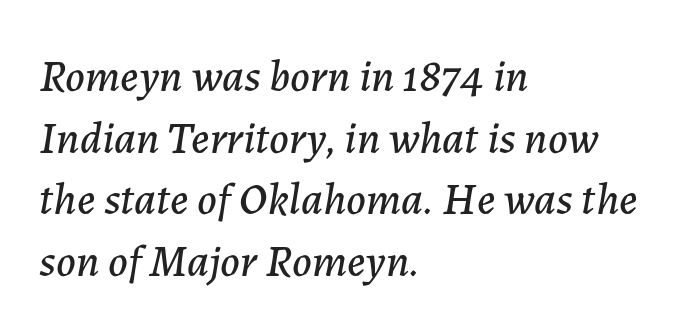
Q: Is the text italic (slanted)? A: Yes, it leans right by about 7 degrees.
Q: Is the text underlined? A: No.
Q: How is the paragraph aligned? A: Left-aligned.
Q: Is the spacing between letters normal or unusually wide? A: Normal.
Q: Is the spacing between lines tight, normal or loose? A: Normal.
Q: Width (condensed, normal, or wide)? A: Normal.
Q: Stroke contrast? A: Low.
Q: x-height? A: Medium.
Q: Monospaced? A: No.
